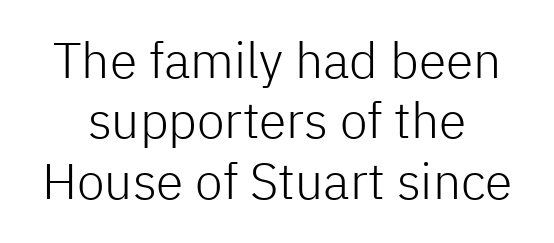
Q: Is the text bold? A: No.
Q: Is the text italic (slanted)? A: No, it is upright.
Q: Is the typeface a serif or a sans-serif typeface? A: Sans-serif.
Q: Is the text underlined? A: No.
Q: Is the spacing between letters normal or unusually wide? A: Normal.
Q: Width (condensed, normal, or wide)? A: Normal.
Q: Stroke contrast? A: Low.
Q: x-height? A: Medium.
Q: Monospaced? A: No.
